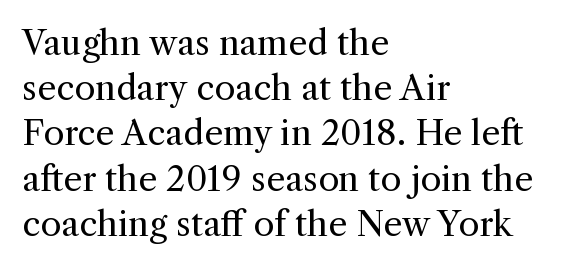
One-word summary of the alignment: left. The zone under the glyphs is completely vacant. Stroke terminals: seriffed. The strokes are not fattened; the text isn't bold.
